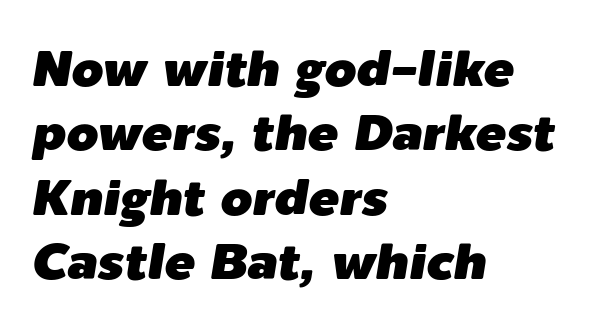
Inter-character spacing is left at the font's built-in metrics. This sample has the flowing, uneven cadence of proportional lettering. Layout note: lines flush left. The zone under the glyphs is completely vacant.
